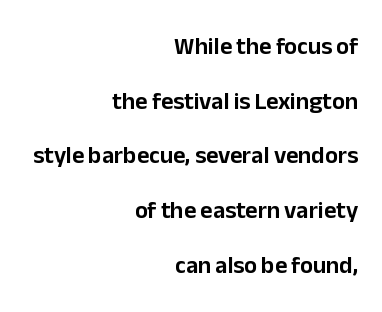
The image shows 24 px text type, upright; set right-aligned, loose line spacing (2.28x), normal letter spacing, not underlined.
